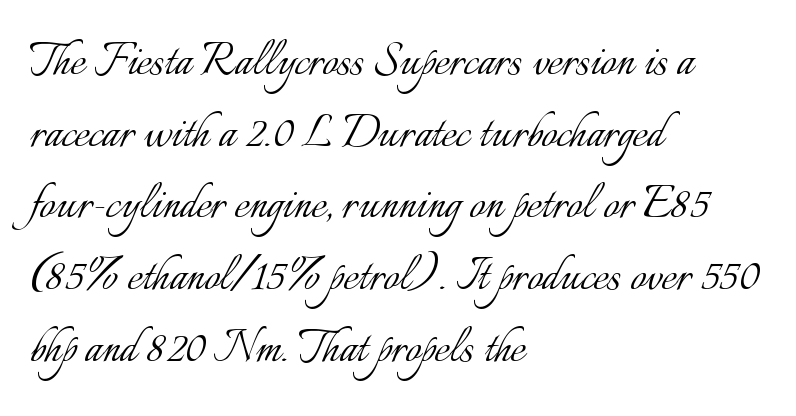
Q: Is the text bold? A: No.
Q: Is the text italic (slanted)? A: Yes.
Q: Is the text underlined? A: No.
Q: How is the paragraph aligned? A: Left-aligned.
Q: Is the spacing between letters normal or unusually wide? A: Normal.
Q: Is the spacing between lines tight, normal or loose? A: Normal.
Q: Width (condensed, normal, or wide)? A: Normal.
Q: Stroke contrast? A: Low.
Q: x-height? A: Small.
Q: Monospaced? A: No.
